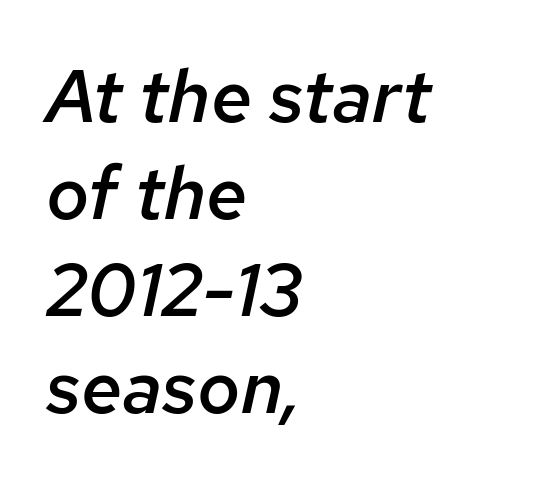
Firm but not heavy-handed strokes: this text is semibold. The typography opts for an oblique posture over an upright one. Summary of vertical rhythm: regular, with standard interline spacing. Is this a fixed-width face? No — the glyphs have proportional, varying widths. Here the glyphs are tracked normally, forming tight word shapes. Clear beneath every line of the passage.
